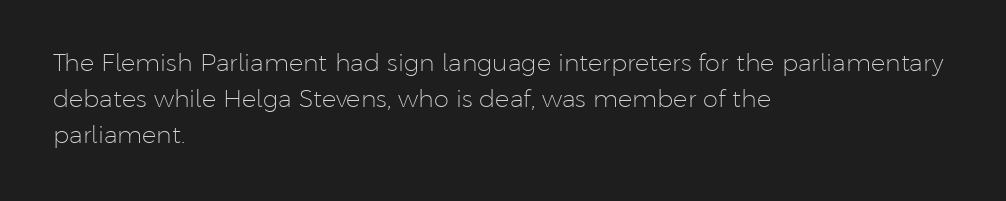
The image shows 24 px text type, upright; set left-aligned, normal line spacing (1.5x), normal letter spacing, not underlined.
